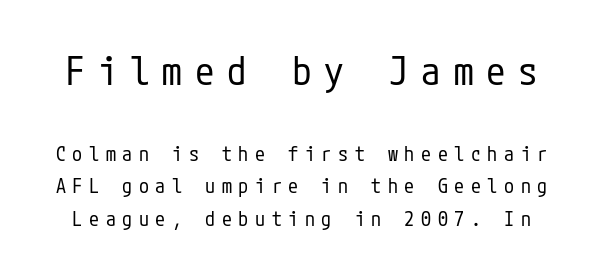
Honestly, there is no underline to notice here at all. When letters stand straight like this, we call the style roman or upright. Is this a sans? Yes — the strokes have no serifs. The upper block of text is set noticeably larger than the block beneath it.
